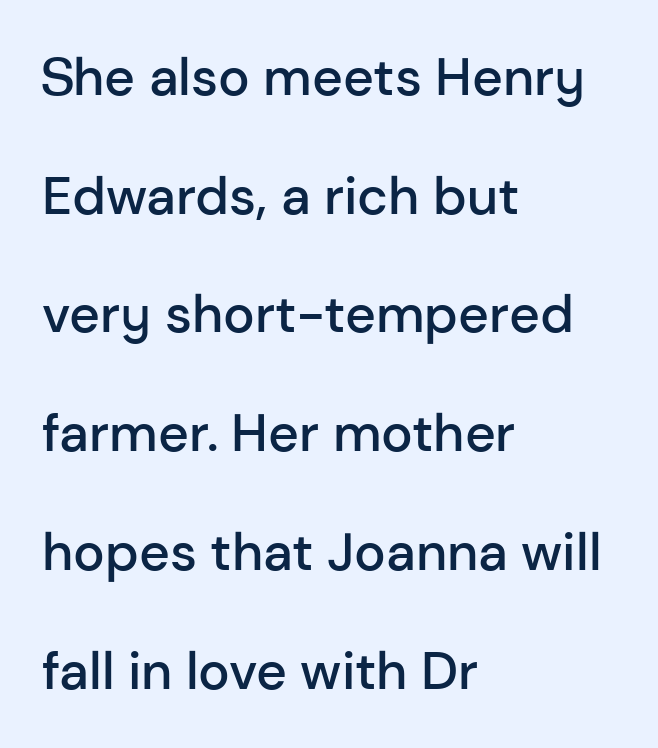
{"serif": "no", "italic": "no", "bold": "semi", "weight": "semibold", "width": "normal", "stroke_contrast": "low", "x_height": "medium", "monospaced": "no", "underline": "no", "align": "left", "line_spacing": "loose", "line_spacing_ratio": 2.24, "letter_spacing": "normal", "letter_spacing_em": 0.0, "glyph_px": 53}
